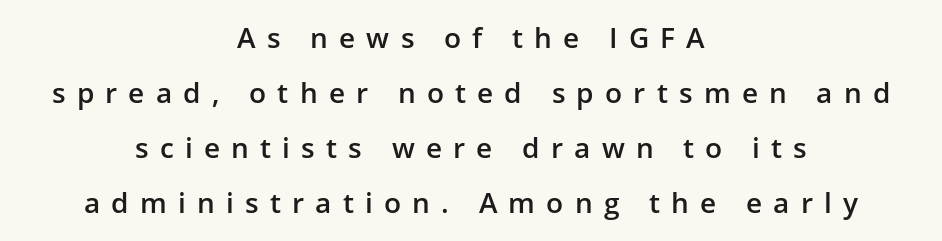
The image shows 28 px semibold sans-serif type, upright; set centered, loose line spacing (1.97x), unusually wide letter spacing (+0.4 em), not underlined; low stroke contrast and a medium x-height.
